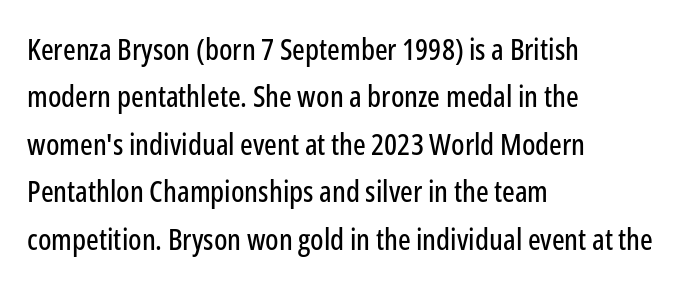
The image shows 30 px condensed sans-serif type, upright; set left-aligned, normal line spacing (1.58x), normal letter spacing, not underlined; low stroke contrast and a medium x-height.
